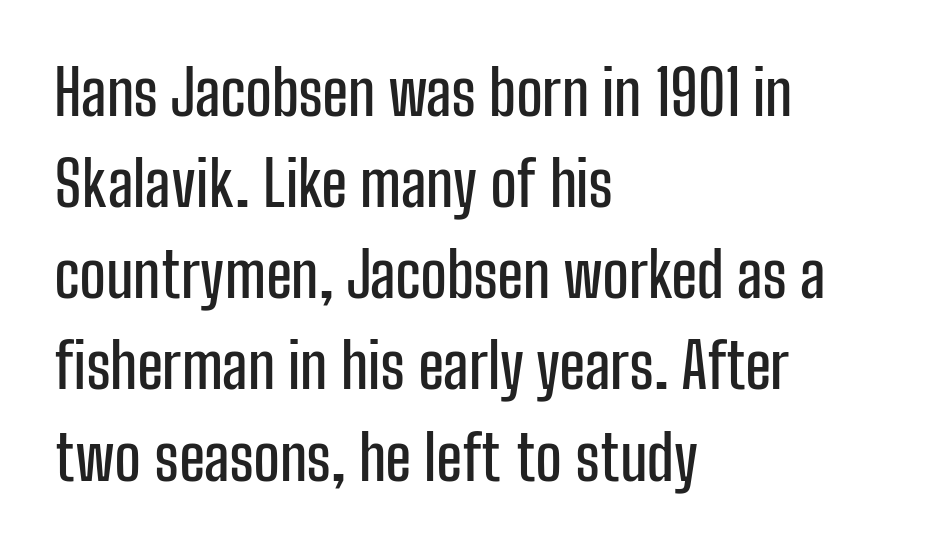
The image shows 62 px condensed sans-serif type, upright; set left-aligned, normal line spacing (1.47x), normal letter spacing, not underlined; low stroke contrast and a medium x-height.
